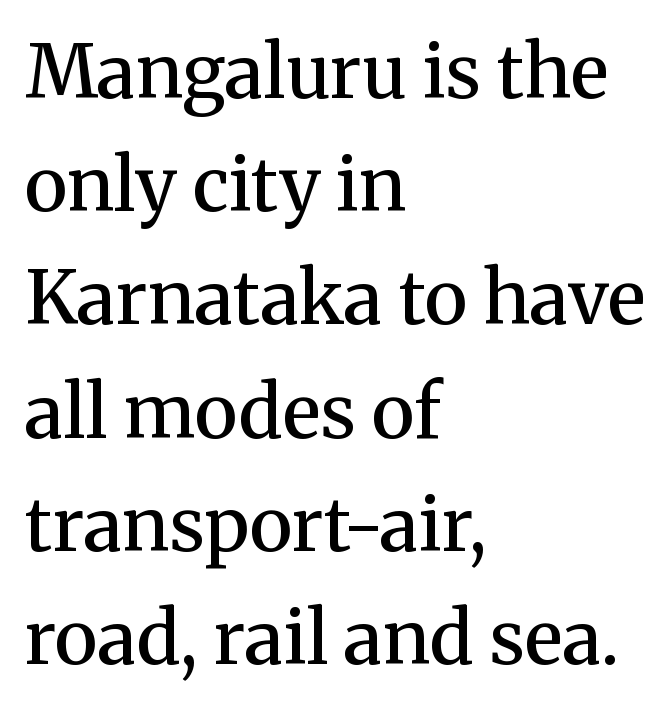
Q: Is the text bold? A: Semi-bold.
Q: Is the text italic (slanted)? A: No, it is upright.
Q: Is the typeface a serif or a sans-serif typeface? A: Serif.
Q: Is the text underlined? A: No.
Q: How is the paragraph aligned? A: Left-aligned.
Q: Is the spacing between letters normal or unusually wide? A: Normal.
Q: Is the spacing between lines tight, normal or loose? A: Normal.
Q: Width (condensed, normal, or wide)? A: Normal.
Q: Stroke contrast? A: Medium.
Q: x-height? A: Medium.
Q: Monospaced? A: No.
